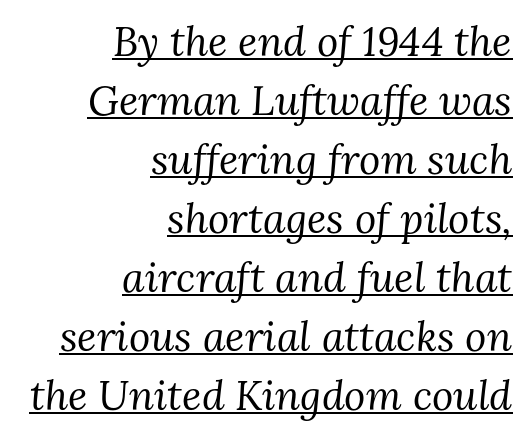
Q: Is the text bold? A: No.
Q: Is the text italic (slanted)? A: Yes, it leans right by about 3 degrees.
Q: Is the typeface a serif or a sans-serif typeface? A: Serif.
Q: Is the text underlined? A: Yes.
Q: How is the paragraph aligned? A: Right-aligned.
Q: Is the spacing between letters normal or unusually wide? A: Normal.
Q: Is the spacing between lines tight, normal or loose? A: Normal.
Q: Width (condensed, normal, or wide)? A: Normal.
Q: Stroke contrast? A: Medium.
Q: x-height? A: Medium.
Q: Monospaced? A: No.
